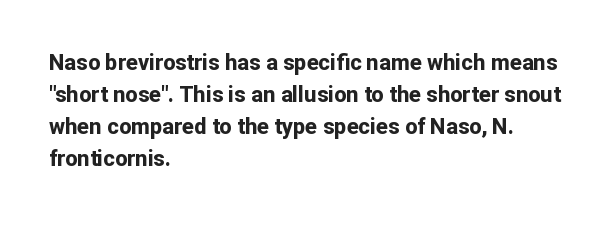
The image shows 22 px bold type, upright; set left-aligned, normal line spacing (1.45x), normal letter spacing, not underlined.
